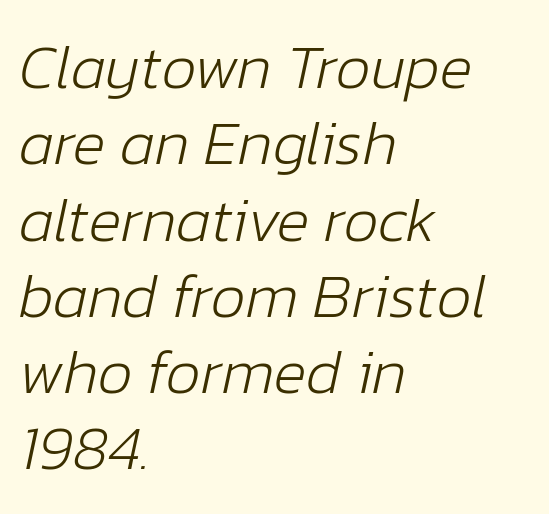
{"italic": "yes", "lean": "right", "slant_degrees": 12, "bold": "no", "weight": "light", "width": "normal", "stroke_contrast": "low", "x_height": "medium", "monospaced": "no", "underline": "no", "align": "left", "line_spacing_ratio": 1.23, "letter_spacing": "normal", "letter_spacing_em": 0.0, "glyph_px": 62}
